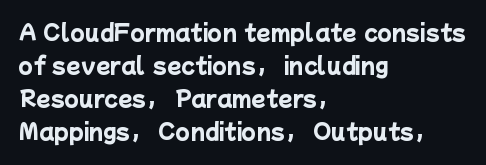
The image shows 21 px bold type; set left-aligned, normal line spacing (1.57x), normal letter spacing, not underlined.
